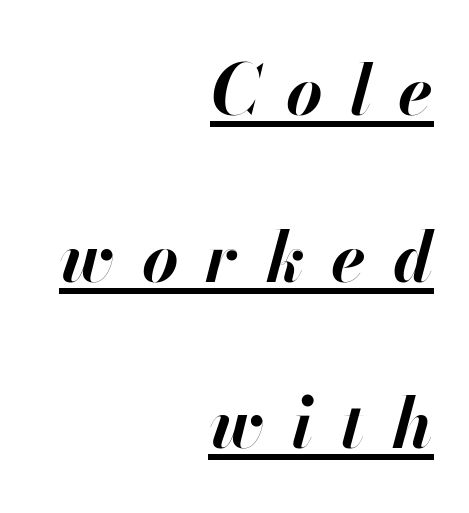
{"italic": "yes", "lean": "right", "slant_degrees": 13, "bold": "yes", "weight": "bold", "width": "normal", "stroke_contrast": "high", "x_height": "small", "monospaced": "no", "underline": "yes", "align": "right", "line_spacing": "loose", "line_spacing_ratio": 2.38, "letter_spacing": "wide", "letter_spacing_em": 0.39, "glyph_px": 70}
